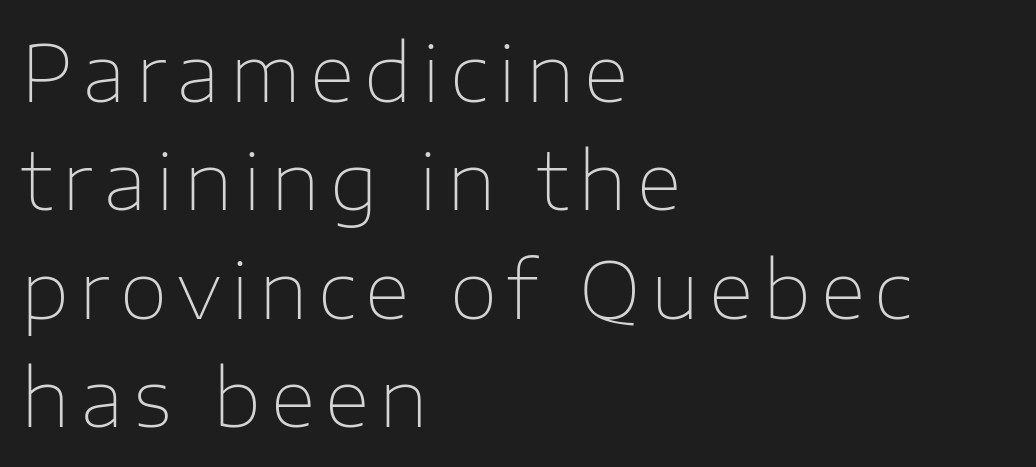
The image shows 78 px thin sans-serif type, upright; set left-aligned, normal line spacing (1.39x), not underlined; low stroke contrast and a medium x-height.
